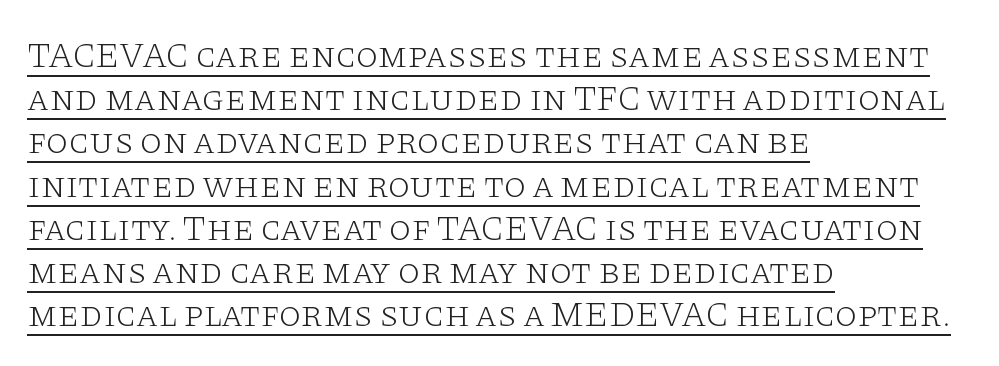
The image shows 36 px light, wide serif type, upright; set left-aligned, line spacing 1.2x, normal letter spacing, underlined; low stroke contrast and a large x-height.
